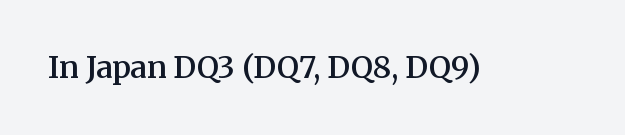
Note: serifs present on the glyphs. The letters advance in unequal steps, a hallmark of proportional type. The passage shown has conventional tracking throughout. Summary of weight: moderately heavy, a semibold. The area under the type is left untouched. A roman cut, with each character standing at attention.
